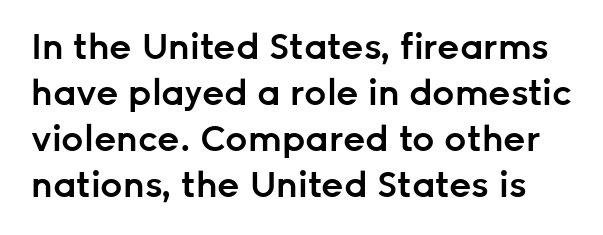
{"serif": "no", "italic": "no", "bold": "semi", "weight": "semibold", "width": "normal", "stroke_contrast": "low", "x_height": "medium", "monospaced": "no", "underline": "no", "line_spacing": "normal", "line_spacing_ratio": 1.31, "letter_spacing": "normal", "letter_spacing_em": 0.0, "glyph_px": 35}
